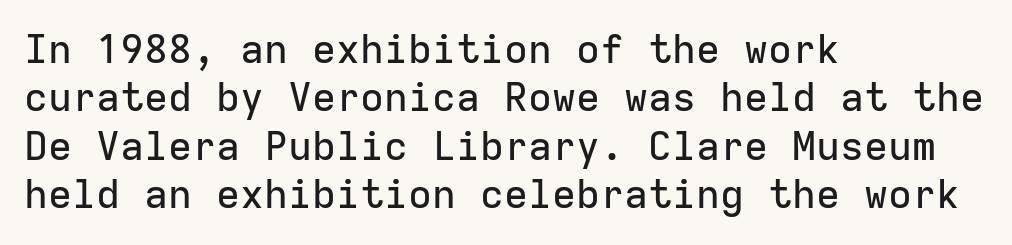
Nothing unusual about the tracking: characters are spaced as the font intends. A clean baseline with only descenders dipping below it. Nope, no serifs anywhere on these letters. Leftover space on each line is placed entirely after the last word. The font's upright variant was chosen for this text. The rendering uses typewriter-style spacing with identical character cells.
